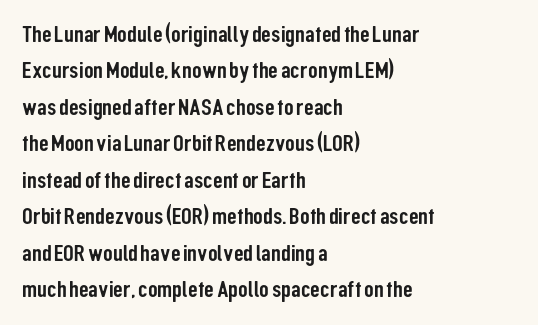
The image shows 24 px text type, upright; set left-aligned, normal line spacing (1.52x), normal letter spacing, not underlined.
